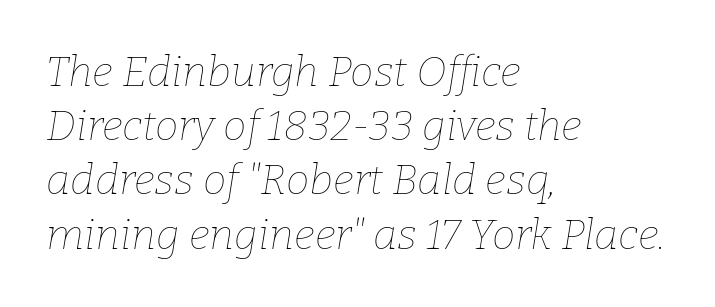
When letters slant like this, we call the style italic. Just letters on the line, the space beneath them empty. This sample is left-justified, so line endings fall wherever the words run out. This sample keeps an unexceptional amount of space between lines.
